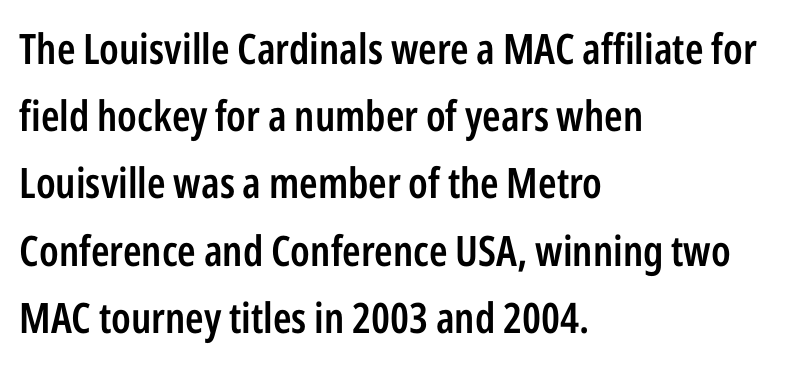
{"serif": "no", "italic": "no", "bold": "semi", "weight": "semibold", "width": "condensed", "stroke_contrast": "low", "x_height": "medium", "monospaced": "no", "underline": "no", "align": "left", "line_spacing": "normal", "line_spacing_ratio": 1.6, "letter_spacing": "normal", "letter_spacing_em": 0.0, "glyph_px": 42}
